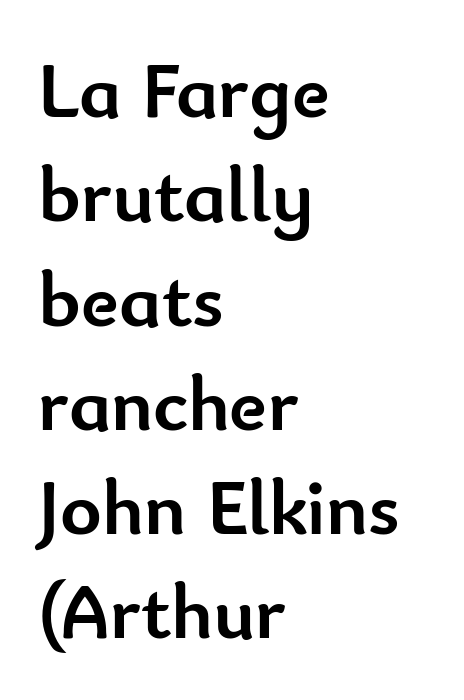
The image shows 79 px semibold sans-serif type, upright; set left-aligned, normal line spacing (1.32x), normal letter spacing, not underlined; low stroke contrast and a small x-height.
